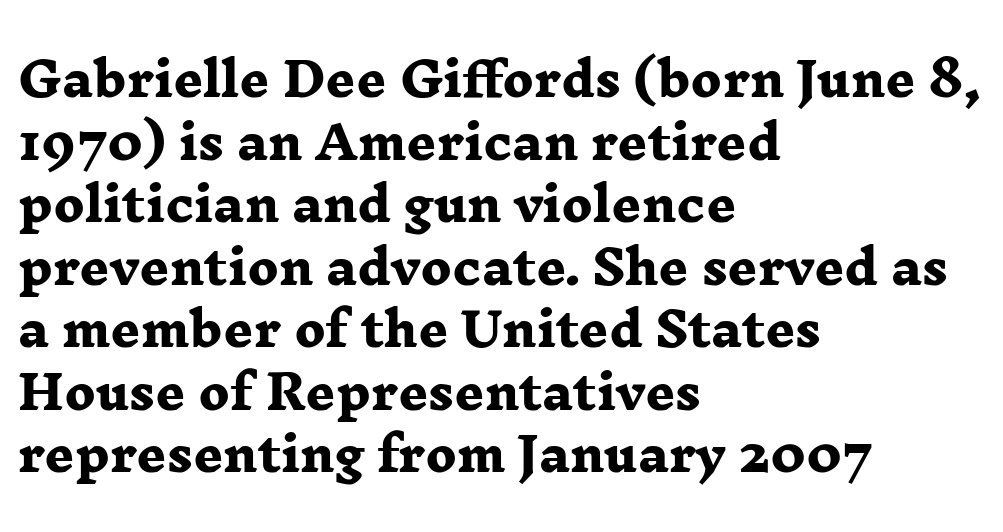
Q: Is the text bold? A: Yes.
Q: Is the typeface a serif or a sans-serif typeface? A: Serif.
Q: Is the text underlined? A: No.
Q: How is the paragraph aligned? A: Left-aligned.
Q: Is the spacing between letters normal or unusually wide? A: Normal.
Q: Is the spacing between lines tight, normal or loose? A: Normal.
Q: Width (condensed, normal, or wide)? A: Wide.
Q: Stroke contrast? A: Low.
Q: x-height? A: Medium.
Q: Monospaced? A: No.
